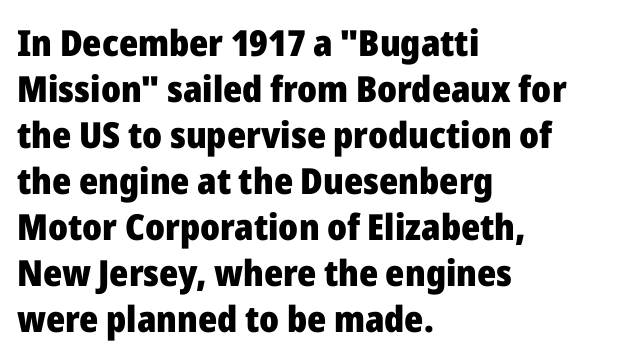
The image shows 36 px heavy sans-serif type, upright; set left-aligned, normal line spacing (1.28x), normal letter spacing, not underlined; low stroke contrast and a medium x-height.
